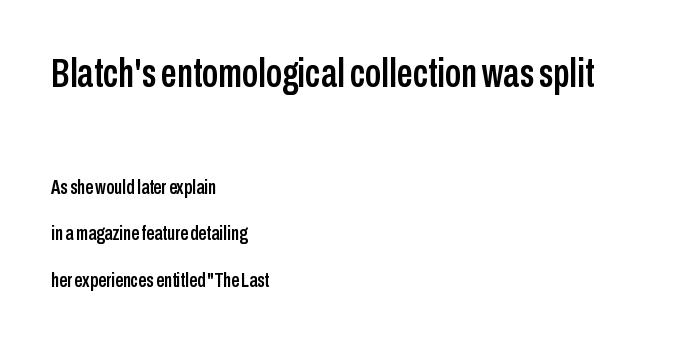
{"serif": "no", "italic": "no", "width": "condensed", "stroke_contrast": "low", "x_height": "medium", "monospaced": "no", "underline": "no", "align": "left", "line_spacing": "loose", "line_spacing_ratio": 2.32, "letter_spacing": "normal", "letter_spacing_em": 0.0, "larger_block": "first", "size_ratio": 2.0, "glyph_px": 40}
